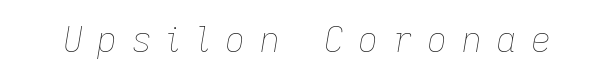
{"italic": "yes", "lean": "right", "slant_degrees": 9, "bold": "no", "weight": "thin", "width": "normal", "stroke_contrast": "low", "x_height": "medium", "monospaced": "no", "underline": "no", "letter_spacing": "wide", "letter_spacing_em": 0.41, "glyph_px": 35}
